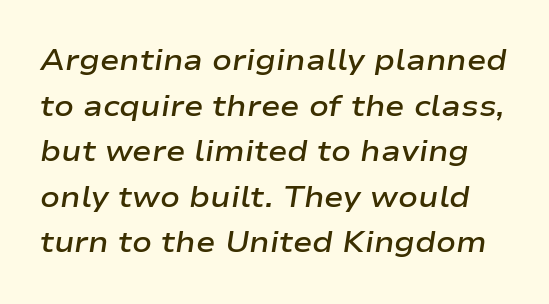
If you measured baseline to baseline, you'd find a middling distance. Is this a fixed-width face? No — the glyphs have proportional, varying widths. The zone under the glyphs is completely vacant. What stands out about the letter spacing? Nothing — it is the standard amount. The lettering tilts uniformly, giving the passage an italic look. Emphasis by weight is partial: semibold.
